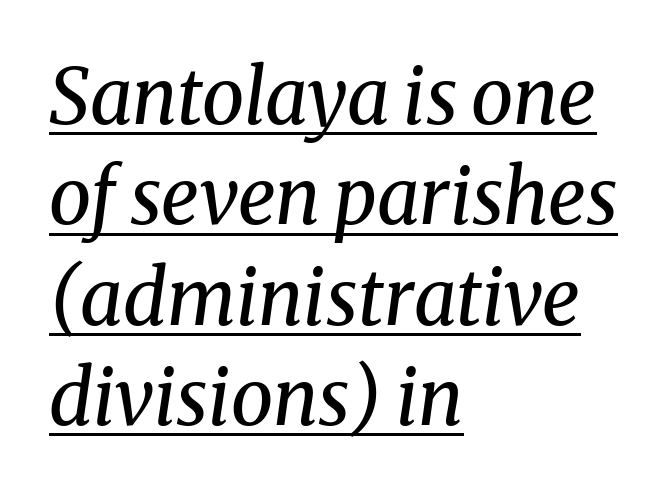
You can see a thin bar hugging the bottom of the glyphs. Character widths vary here, with narrow letters taking less room than wide ones. Does the lettering tilt? It does — this is italic. Is the stroke heavy? The answer is a plain regular-or-lighter.
